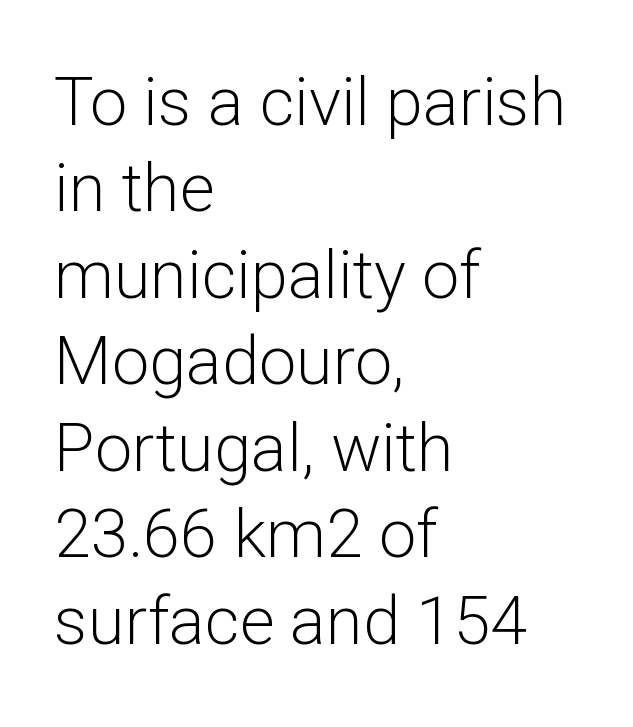
The image shows 67 px light sans-serif type, upright; set left-aligned, normal line spacing (1.29x), normal letter spacing, not underlined; low stroke contrast and a medium x-height.
